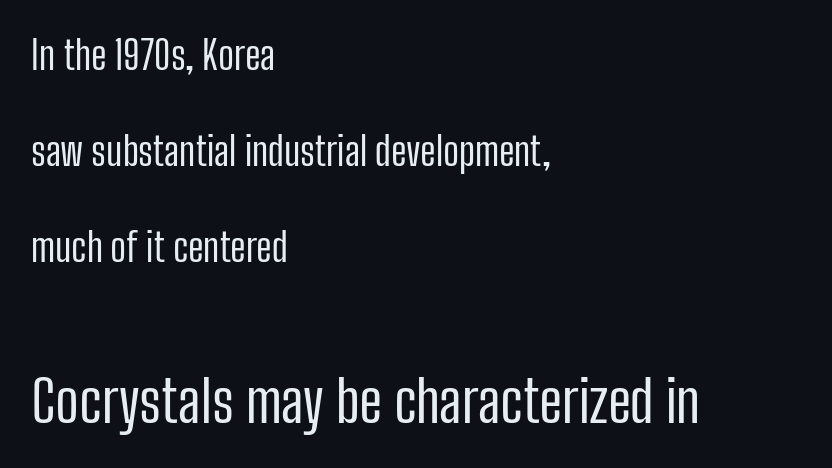
{"serif": "no", "italic": "no", "bold": "no", "weight": "regular", "width": "condensed", "stroke_contrast": "low", "x_height": "medium", "monospaced": "no", "underline": "no", "align": "left", "line_spacing": "loose", "line_spacing_ratio": 2.46, "letter_spacing": "normal", "letter_spacing_em": 0.0, "larger_block": "second", "size_ratio": 1.49, "glyph_px": 58}
